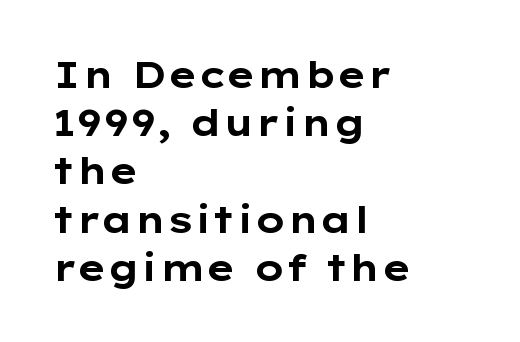
The image shows 36 px bold, wide sans-serif type, upright; set left-aligned, normal line spacing (1.34x), normal letter spacing, not underlined; low stroke contrast and a medium x-height.
